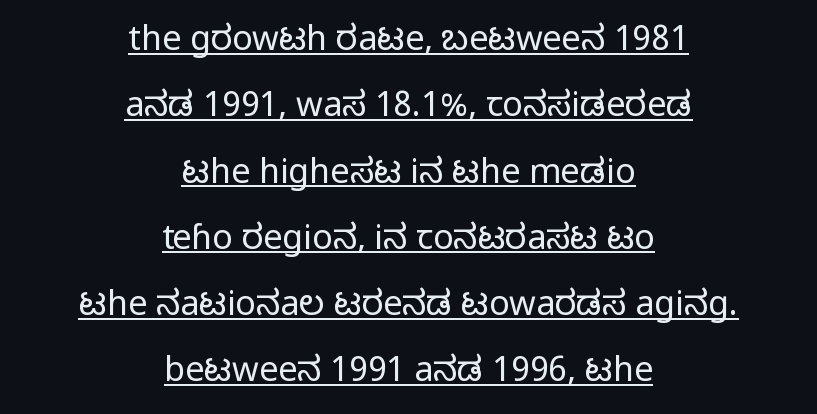
The passage shown stacks its lines with a broad gap. Is this a fixed-width face? No — the glyphs have proportional, varying widths. This sample is center-justified, so both line endings float freely. Descenders here cross a horizontal rule under the line. Does the type have serifs? No, each stem ends abruptly. Posture: vertical.
